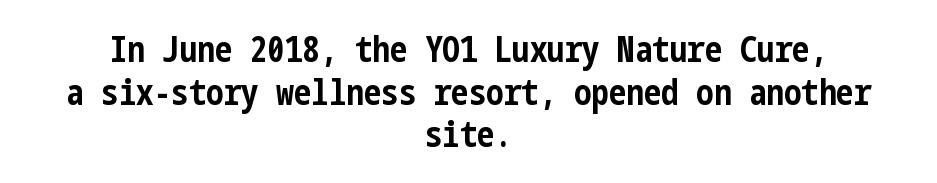
{"serif": "no", "italic": "no", "bold": "yes", "weight": "bold", "width": "condensed", "stroke_contrast": "low", "x_height": "medium", "underline": "no", "align": "center", "line_spacing_ratio": 1.22, "letter_spacing": "normal", "letter_spacing_em": 0.0, "glyph_px": 35}
